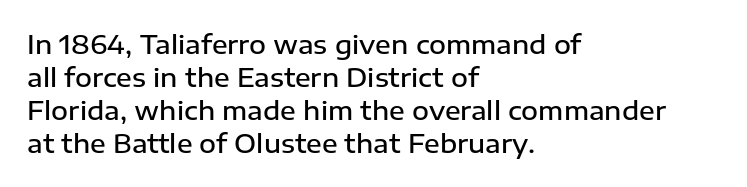
{"italic": "no", "bold": "semi", "underline": "no", "align": "left", "line_spacing": "normal", "line_spacing_ratio": 1.27, "letter_spacing": "normal", "letter_spacing_em": 0.0, "glyph_px": 26}
